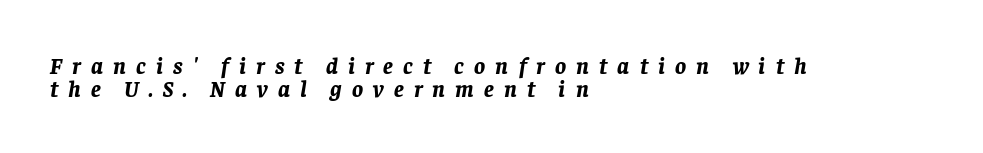
The image shows 23 px bold type, italic (leaning right); set left-aligned, tight line spacing (1.02x), unusually wide letter spacing (+0.44 em), not underlined.
